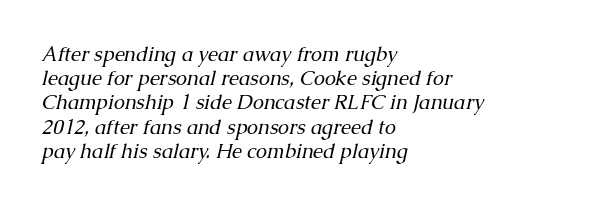
The passage shown is not bold in any degree. Tall strokes in this sample are angled rather than plumb. Visually the block forms a straight wall on the left and a jagged coastline on the right. The zone under the glyphs is completely vacant.
